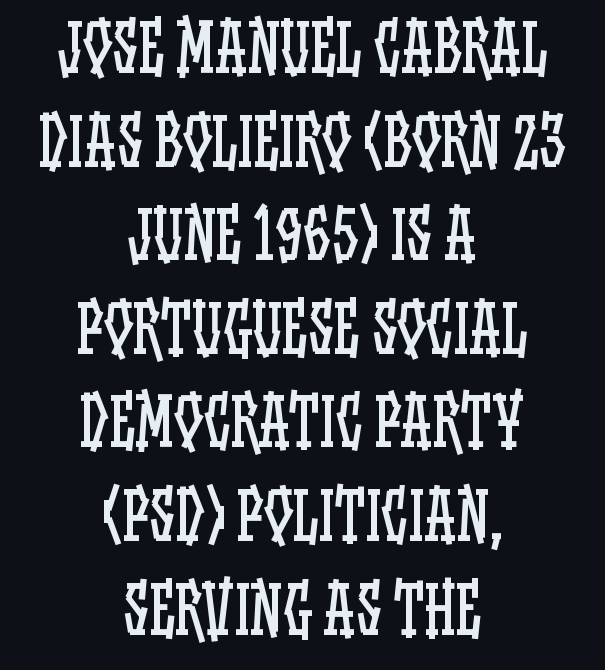
The image shows 65 px regular-weight, condensed type, upright; set centered, normal line spacing (1.44x), normal letter spacing, not underlined; low stroke contrast and a large x-height.
